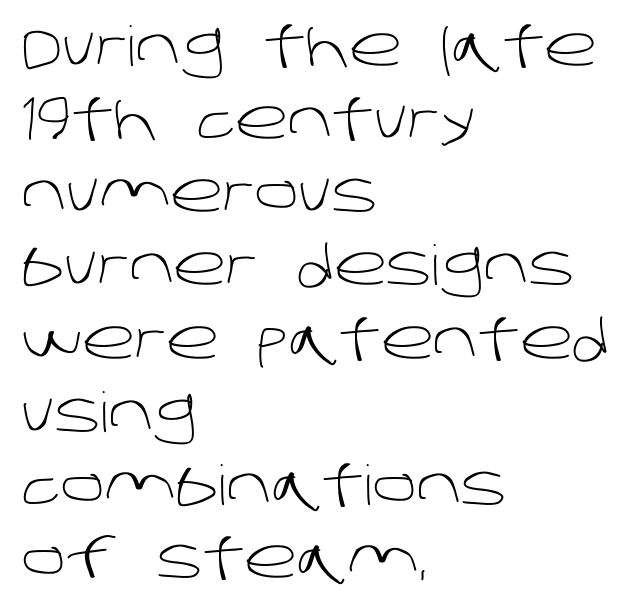
Regarding leading, the lines here are spaced in the standard way. The weight would be labelled regular, book, light, or lighter still. These lines keep a tight, regular rhythm from letter to letter. The letters advance in unequal steps, a hallmark of proportional type. The rendering shows plain stroke endings on the letterforms — a sans-serif design.
